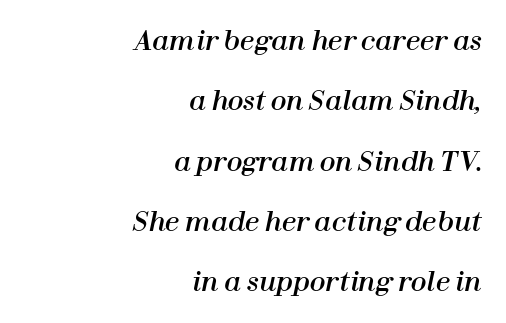
Looking at the ascenders, they clearly lean. What stands out about the letter spacing? Nothing — it is the standard amount. Regarding leading, the lines here are spaced well apart. A clean baseline with only descenders dipping below it. Line ends are locked; line starts wander.
